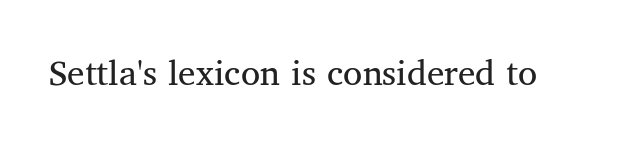
Varying glyph widths throughout — classic text-font behaviour. Words float on clear page, feet unadorned. These glyphs show unthickened strokes, regular width or finer. You could call the tracking neutral — neither tight nor loose. These lines were composed using upright roman letters.
